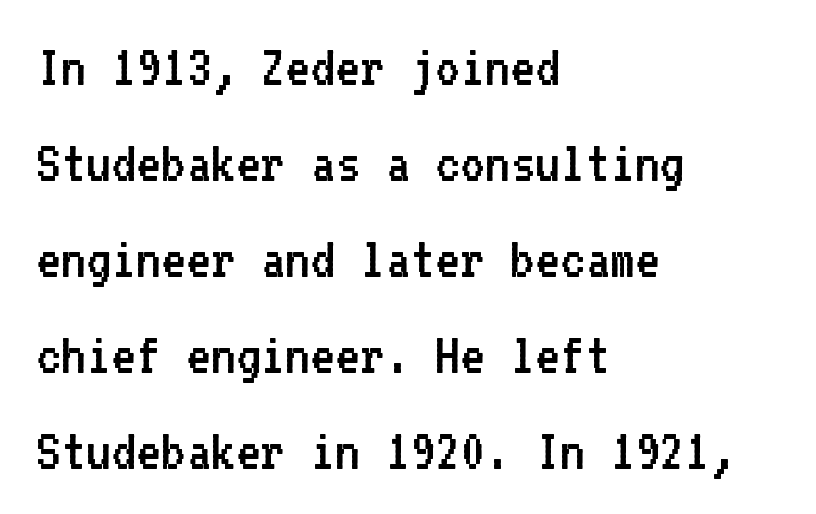
The image shows 60 px regular-weight sans-serif type, upright, monospaced; set left-aligned, normal line spacing (1.6x), normal letter spacing, not underlined; low stroke contrast and a medium x-height.
